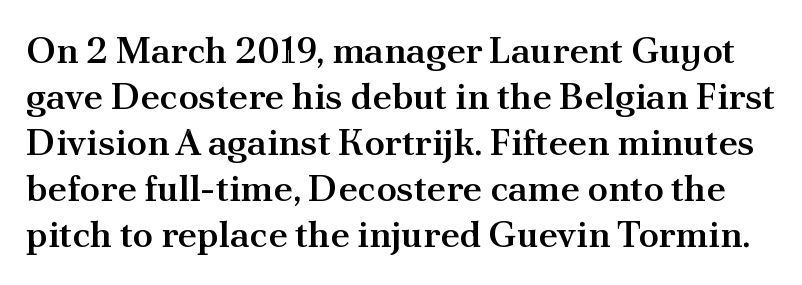
The typeface chosen for these lines features serifs. Do the characters align in a grid? No, the font is proportional. A roman cut, with each character standing at attention. The passage shown is semibold, sitting just below true bold. Has an underline been added? It has not. Does extra space separate the letters? No, they use regular spacing.
